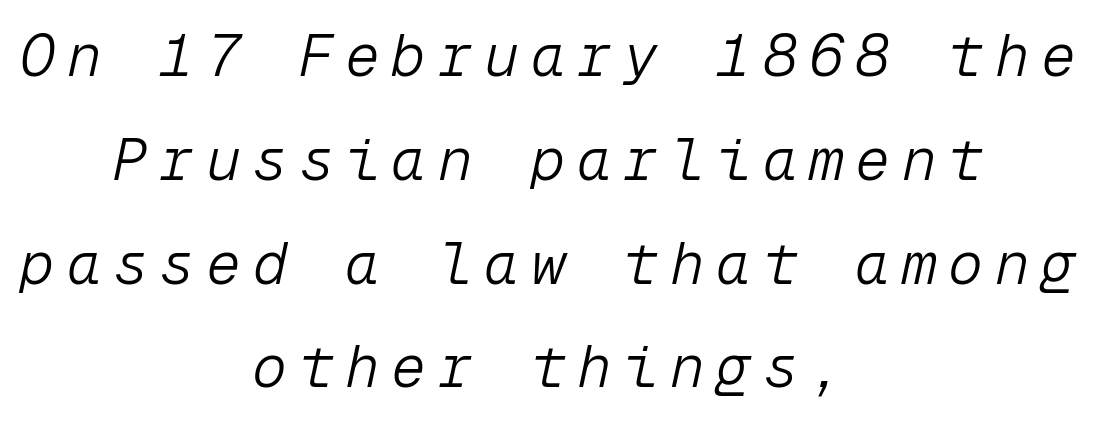
Q: Is the text bold? A: No.
Q: Is the text italic (slanted)? A: Yes, it leans right by about 12 degrees.
Q: Is the text underlined? A: No.
Q: How is the paragraph aligned? A: Centered.
Q: Is the spacing between letters normal or unusually wide? A: Unusually wide.
Q: Width (condensed, normal, or wide)? A: Normal.
Q: Stroke contrast? A: Low.
Q: x-height? A: Medium.
Q: Monospaced? A: Yes.
